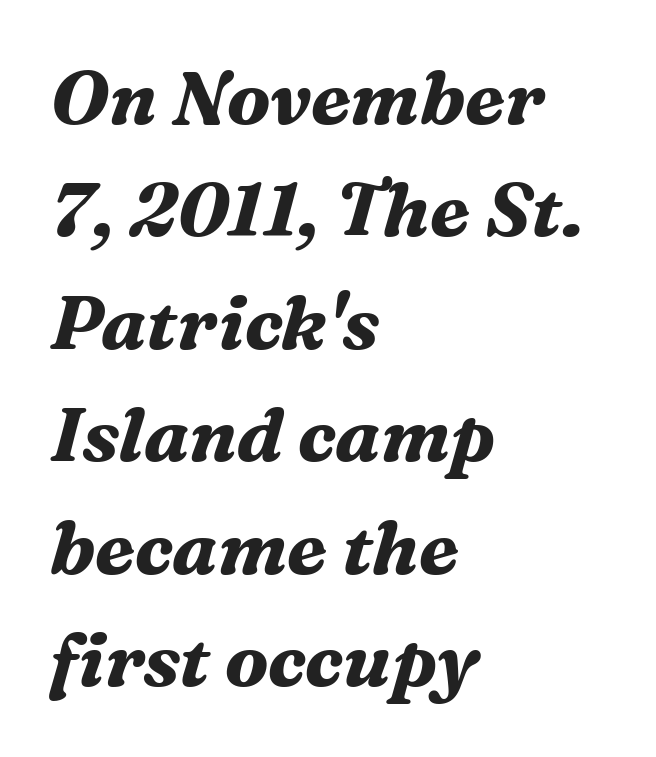
Q: Is the text bold? A: Yes.
Q: Is the text italic (slanted)? A: Yes, it leans right by about 16 degrees.
Q: Is the typeface a serif or a sans-serif typeface? A: Serif.
Q: Is the text underlined? A: No.
Q: How is the paragraph aligned? A: Left-aligned.
Q: Is the spacing between letters normal or unusually wide? A: Normal.
Q: Is the spacing between lines tight, normal or loose? A: Normal.
Q: Width (condensed, normal, or wide)? A: Normal.
Q: Stroke contrast? A: Medium.
Q: x-height? A: Medium.
Q: Monospaced? A: No.
